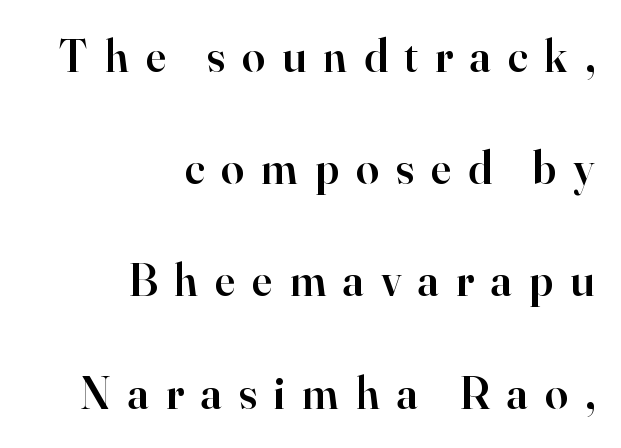
Q: Is the text bold? A: Semi-bold.
Q: Is the text italic (slanted)? A: No, it is upright.
Q: Is the typeface a serif or a sans-serif typeface? A: Serif.
Q: Is the text underlined? A: No.
Q: How is the paragraph aligned? A: Right-aligned.
Q: Is the spacing between letters normal or unusually wide? A: Unusually wide.
Q: Is the spacing between lines tight, normal or loose? A: Loose.
Q: Width (condensed, normal, or wide)? A: Normal.
Q: Stroke contrast? A: High.
Q: x-height? A: Small.
Q: Monospaced? A: No.
